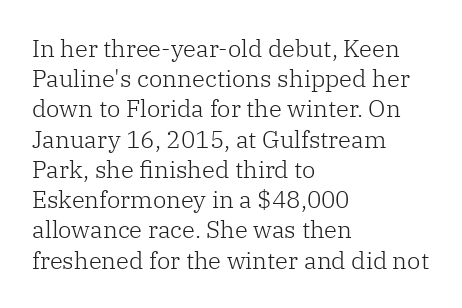
Q: Is the text bold? A: No.
Q: Is the text italic (slanted)? A: No, it is upright.
Q: Is the text underlined? A: No.
Q: How is the paragraph aligned? A: Left-aligned.
Q: Is the spacing between letters normal or unusually wide? A: Normal.
Q: Is the spacing between lines tight, normal or loose? A: Normal.
